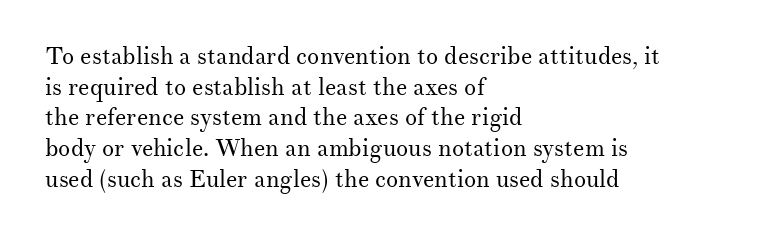
{"italic": "no", "bold": "no", "underline": "no", "align": "left", "line_spacing": "normal", "line_spacing_ratio": 1.28, "letter_spacing": "normal", "letter_spacing_em": 0.0, "glyph_px": 24}
